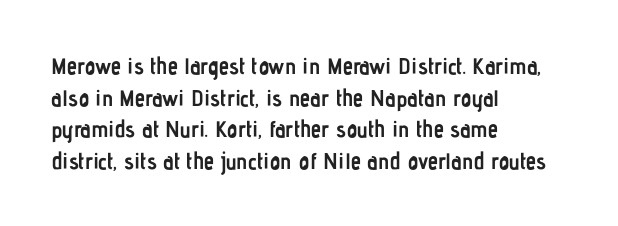
{"italic": "no", "bold": "yes", "underline": "no", "align": "left", "line_spacing": "normal", "line_spacing_ratio": 1.37, "letter_spacing": "normal", "letter_spacing_em": 0.0, "glyph_px": 23}
